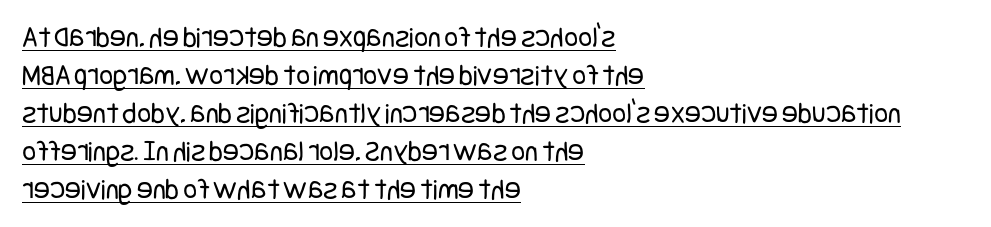
Q: Is the text bold? A: No.
Q: Is the text italic (slanted)? A: No, it is upright.
Q: Is the typeface a serif or a sans-serif typeface? A: Sans-serif.
Q: Is the text underlined? A: Yes.
Q: How is the paragraph aligned? A: Left-aligned.
Q: Is the spacing between letters normal or unusually wide? A: Normal.
Q: Is the spacing between lines tight, normal or loose? A: Normal.
Q: Width (condensed, normal, or wide)? A: Condensed.
Q: Stroke contrast? A: Low.
Q: x-height? A: Large.
